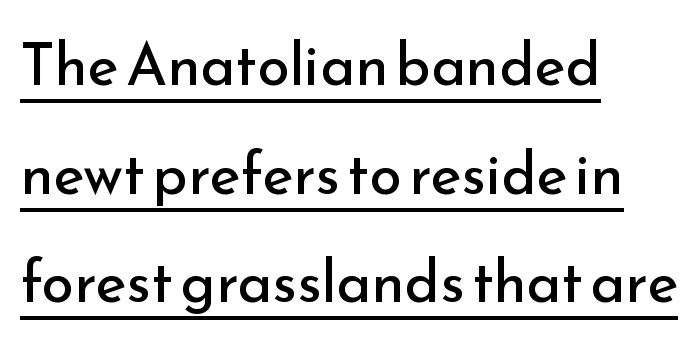
The image shows 59 px regular-weight sans-serif type, upright; set left-aligned, line spacing 1.84x, normal letter spacing, underlined; low stroke contrast and a small x-height.
